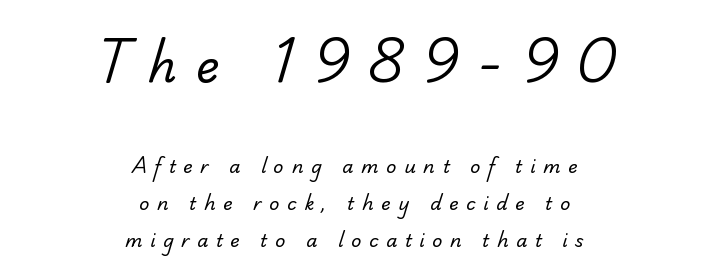
Vertical spacing — loose. The rendering inserts visible extra space after every character. Descender tails drop into unmarked territory. These glyphs show unthickened strokes, regular width or finer. Here the designer chose a conventional face with non-uniform glyph widths.
